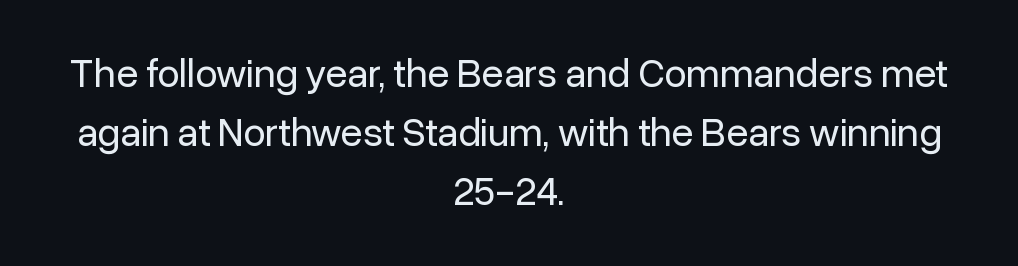
The image shows 40 px regular-weight sans-serif type, upright; set centered, normal line spacing (1.47x), normal letter spacing, not underlined; low stroke contrast and a medium x-height.
